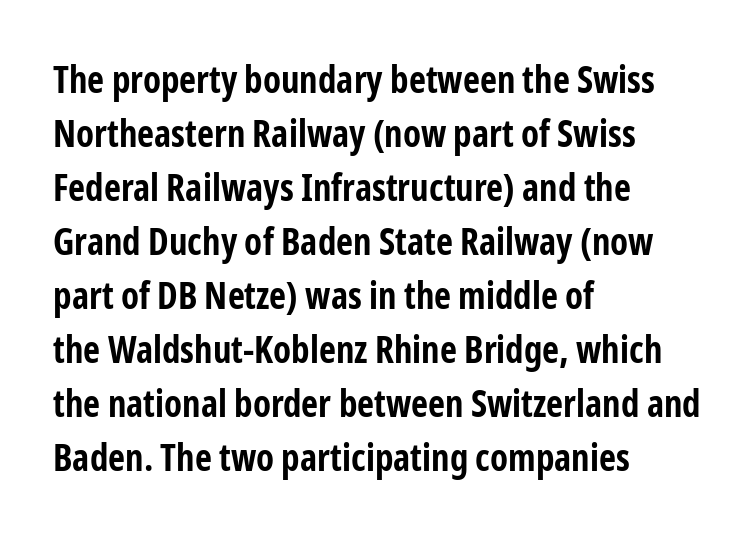
{"serif": "no", "italic": "no", "bold": "yes", "weight": "bold", "width": "condensed", "stroke_contrast": "low", "x_height": "medium", "monospaced": "no", "underline": "no", "align": "left", "line_spacing": "normal", "line_spacing_ratio": 1.46, "letter_spacing": "normal", "letter_spacing_em": 0.0, "glyph_px": 37}
